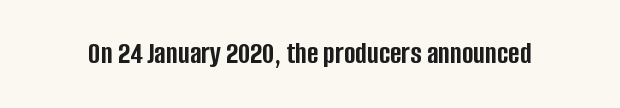
Bare-footed words on every line. Words appear dense and cohesive because spacing is normal. Heft: maximum for text — a bold. Regarding serifs, this sample does without them. Note the varied advance widths — an 'i' is clearly narrower than an 'm'. The lettering holds an erect, upright posture throughout.
